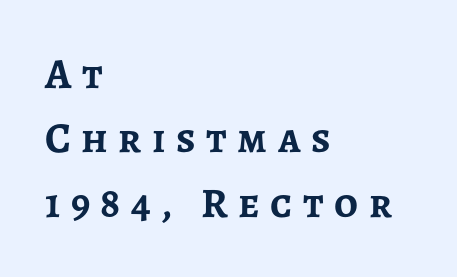
The image shows 42 px semibold sans-serif type, upright; set left-aligned, normal line spacing (1.53x), unusually wide letter spacing (+0.25 em), not underlined; low stroke contrast and a medium x-height.
